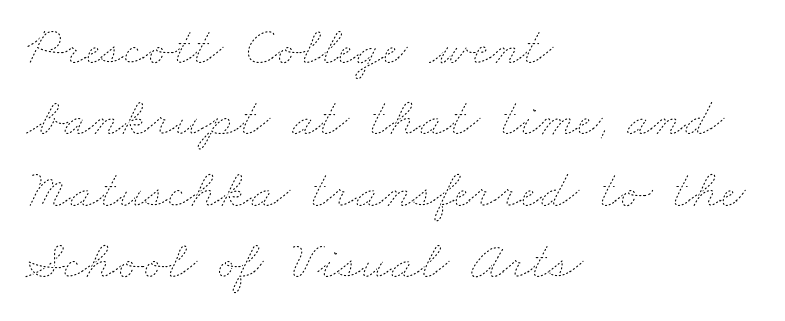
The image shows 54 px thin, wide type; set left-aligned, normal line spacing (1.32x), normal letter spacing, not underlined; low stroke contrast and a small x-height.
